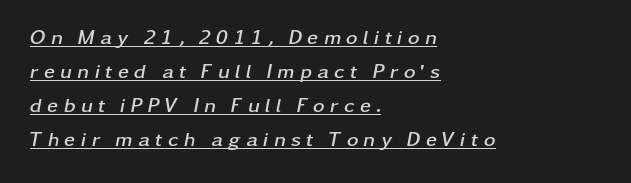
Q: Is the text bold? A: Yes.
Q: Is the text italic (slanted)? A: Yes, it leans right by about 11 degrees.
Q: Is the text underlined? A: Yes.
Q: How is the paragraph aligned? A: Left-aligned.
Q: Is the spacing between letters normal or unusually wide? A: Unusually wide.
Q: Is the spacing between lines tight, normal or loose? A: Normal.
